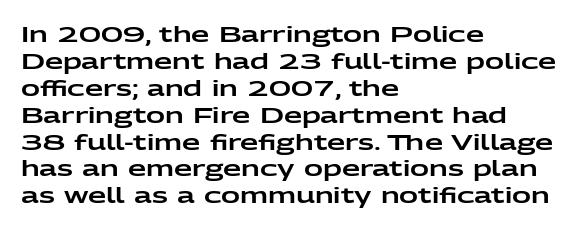
No word sits above an underline. Rendered with straight, roman letterforms. A typesetter would call this leading conventional body-copy spacing. Nothing unusual about the tracking: characters are spaced as the font intends. Line starts are locked; line ends wander.
